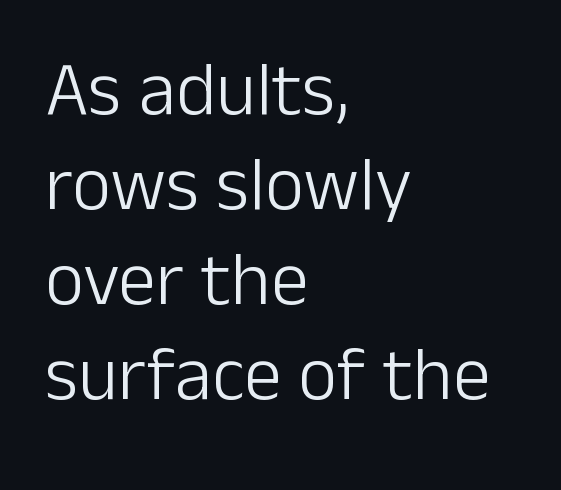
A bare baseline throughout the passage. In terms of letterform style, serifs are entirely absent. Here the glyphs are tracked normally, forming tight word shapes. Every stem runs plumb, perpendicular to the baseline. Does the copy run flush right? No — it runs flush left.
